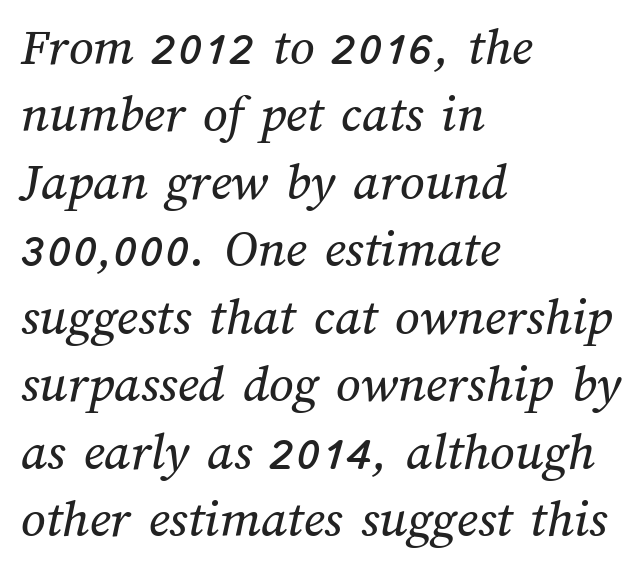
{"width": "normal", "stroke_contrast": "medium", "x_height": "medium", "monospaced": "no", "underline": "no", "align": "left", "line_spacing": "normal", "line_spacing_ratio": 1.25, "letter_spacing": "normal", "letter_spacing_em": 0.0, "glyph_px": 54}
